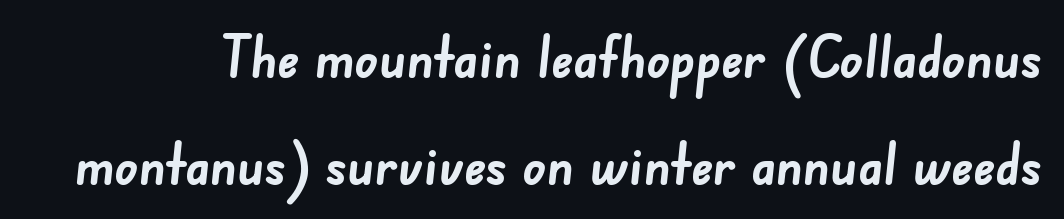
Thick stems and heavy bowls — unmistakably bold. A typesetter would label this face a sans. A clean baseline with only descenders dipping below it. Think of a printed novel: that variable character pitch is what you see here.
